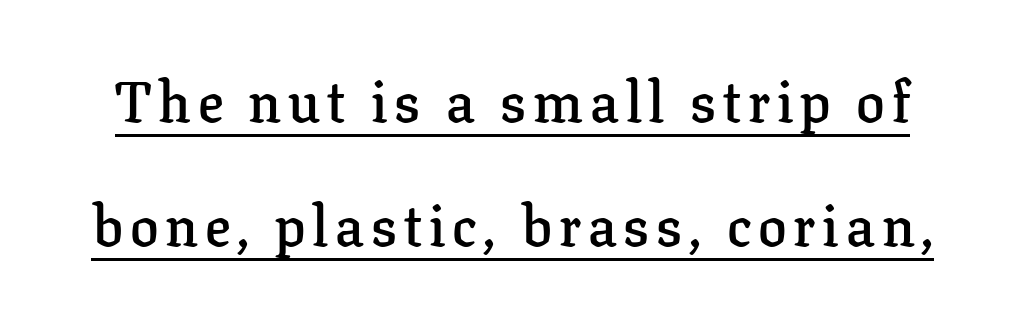
{"serif": "yes", "italic": "no", "bold": "semi", "weight": "semibold", "width": "normal", "stroke_contrast": "low", "x_height": "medium", "monospaced": "no", "underline": "yes", "line_spacing": "loose", "line_spacing_ratio": 2.18, "glyph_px": 57}
